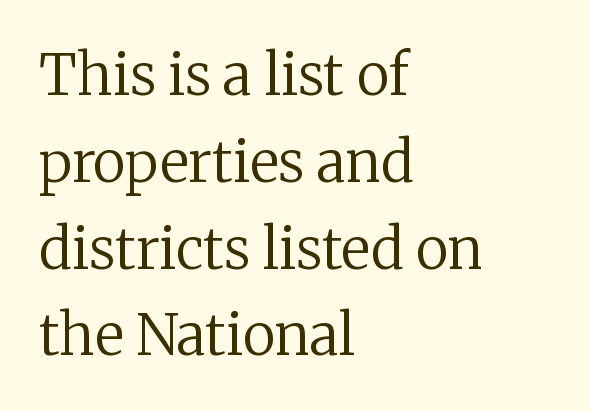
{"serif": "yes", "italic": "no", "bold": "no", "weight": "regular", "width": "normal", "stroke_contrast": "low", "x_height": "medium", "monospaced": "no", "underline": "no", "align": "left", "line_spacing": "normal", "line_spacing_ratio": 1.55, "letter_spacing": "normal", "letter_spacing_em": 0.0, "glyph_px": 56}
